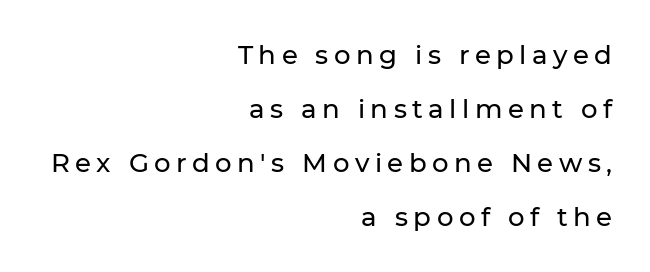
{"italic": "no", "underline": "no", "align": "right", "line_spacing": "loose", "line_spacing_ratio": 2.08, "letter_spacing": "wide", "letter_spacing_em": 0.21, "glyph_px": 26}
